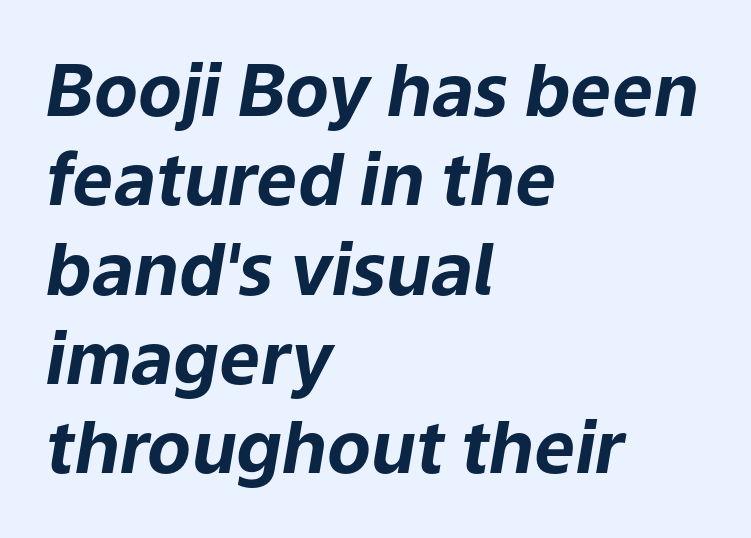
Q: Is the text bold? A: Yes.
Q: Is the text italic (slanted)? A: Yes, it leans right by about 9 degrees.
Q: Is the text underlined? A: No.
Q: How is the paragraph aligned? A: Left-aligned.
Q: Is the spacing between letters normal or unusually wide? A: Normal.
Q: Width (condensed, normal, or wide)? A: Normal.
Q: Stroke contrast? A: Low.
Q: x-height? A: Medium.
Q: Monospaced? A: No.
